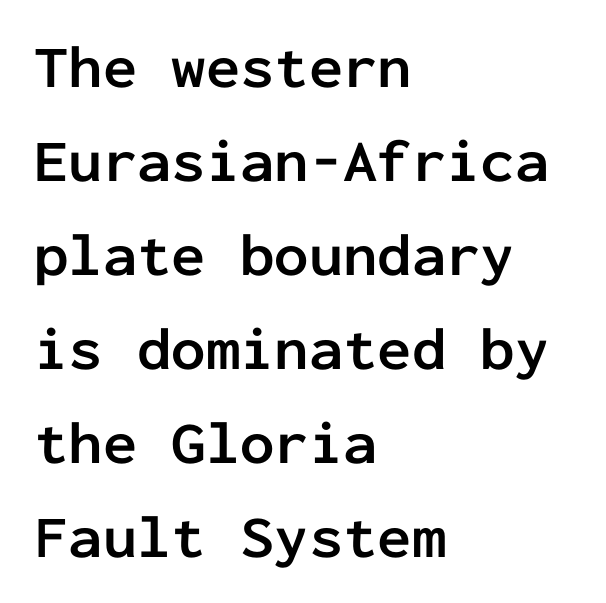
The vertical gap from one line to the next is medium. The face used here is a sans, in the tradition of grotesques and geometrics. Students, note that the glyphs here touch the page at normal intervals. Looks like terminal output: every glyph gets an equal slot. Nope, not italic — everything's standing straight. Short and long lines alike share a common starting point at left.
